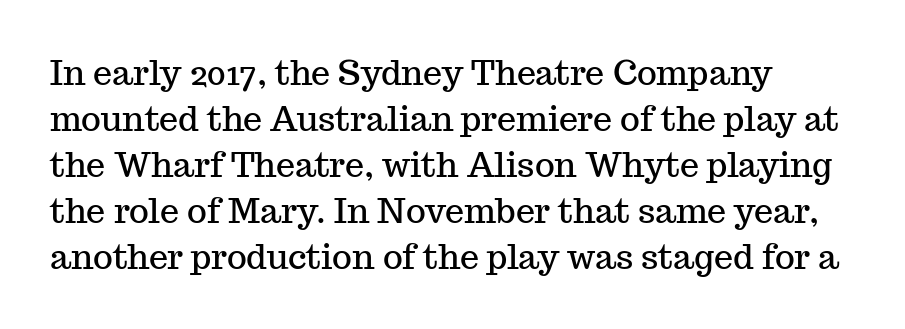
Q: Is the text italic (slanted)? A: No, it is upright.
Q: Is the typeface a serif or a sans-serif typeface? A: Serif.
Q: Is the text underlined? A: No.
Q: How is the paragraph aligned? A: Left-aligned.
Q: Is the spacing between letters normal or unusually wide? A: Normal.
Q: Is the spacing between lines tight, normal or loose? A: Normal.
Q: Width (condensed, normal, or wide)? A: Normal.
Q: Stroke contrast? A: Medium.
Q: x-height? A: Medium.
Q: Monospaced? A: No.
